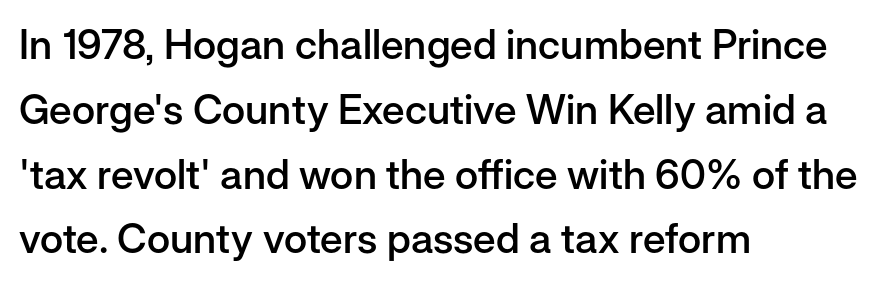
Observe the ordinary spacing: letters are neighbours, not strangers. The passage shown is semibold, sitting just below true bold. A classic flush-left, rag-right setting is used for this passage. This rendering employs a face without finishing strokes, i.e., a sans-serif. Upright lettering throughout.
